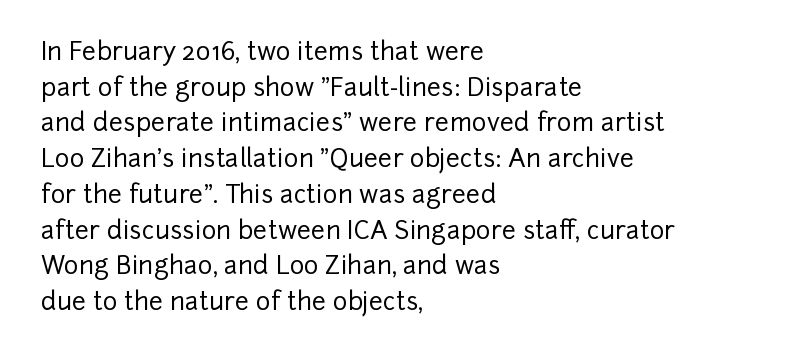
Glyph-to-glyph distance matches everyday printed text. The baseline area is clear. These lines are set flush left with a ragged right edge. Designer's note — italics off, roman on. The rendering uses a moderate line-height, typical for paragraphs.
